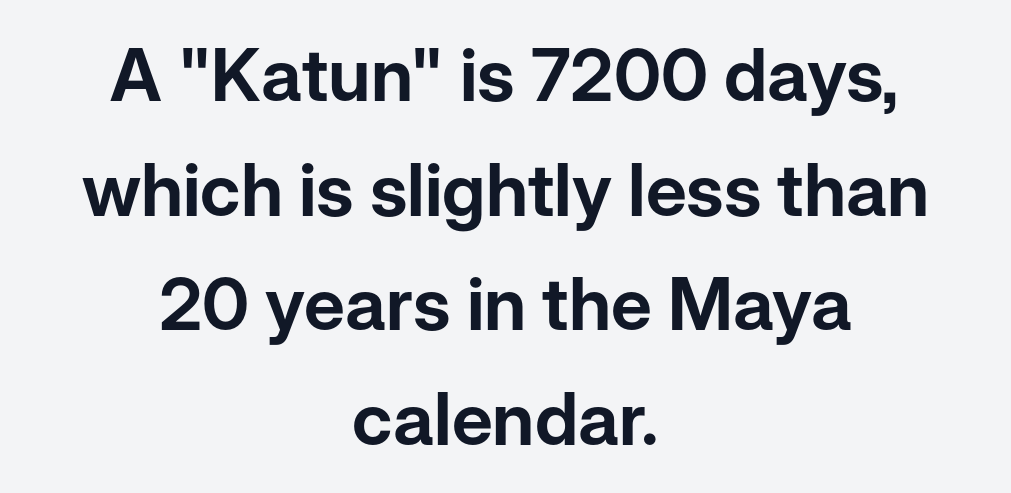
Q: Is the text italic (slanted)? A: No, it is upright.
Q: Is the typeface a serif or a sans-serif typeface? A: Sans-serif.
Q: Is the text underlined? A: No.
Q: How is the paragraph aligned? A: Centered.
Q: Is the spacing between letters normal or unusually wide? A: Normal.
Q: Is the spacing between lines tight, normal or loose? A: Normal.
Q: Width (condensed, normal, or wide)? A: Normal.
Q: Stroke contrast? A: Low.
Q: x-height? A: Medium.
Q: Monospaced? A: No.
